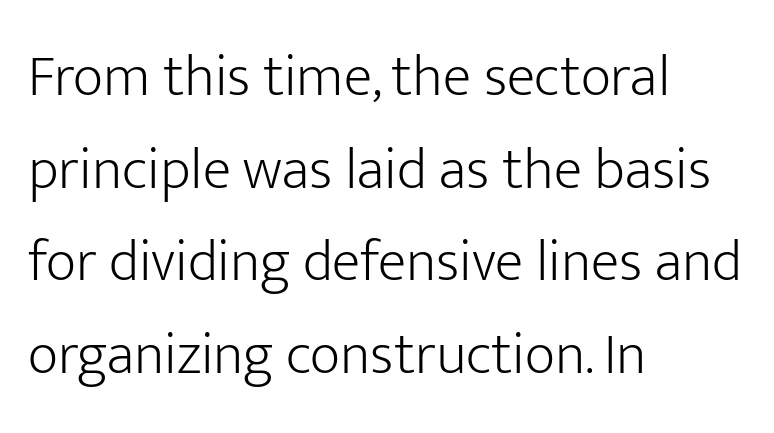
The image shows 59 px light sans-serif type, upright; set left-aligned, normal line spacing (1.57x), normal letter spacing, not underlined; low stroke contrast and a medium x-height.
